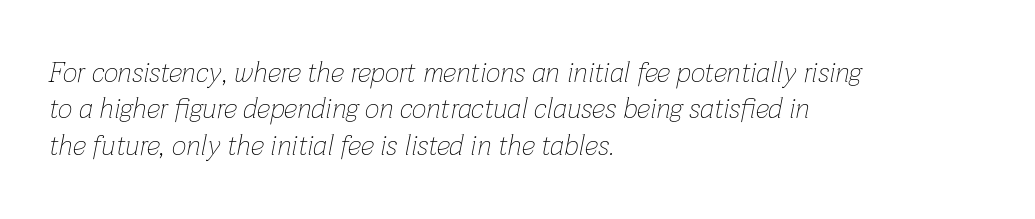
Q: Is the text bold? A: No.
Q: Is the text italic (slanted)? A: Yes, it leans right by about 12 degrees.
Q: Is the text underlined? A: No.
Q: How is the paragraph aligned? A: Left-aligned.
Q: Is the spacing between letters normal or unusually wide? A: Normal.
Q: Is the spacing between lines tight, normal or loose? A: Normal.
Q: Width (condensed, normal, or wide)? A: Normal.
Q: Stroke contrast? A: Low.
Q: x-height? A: Medium.
Q: Monospaced? A: No.
